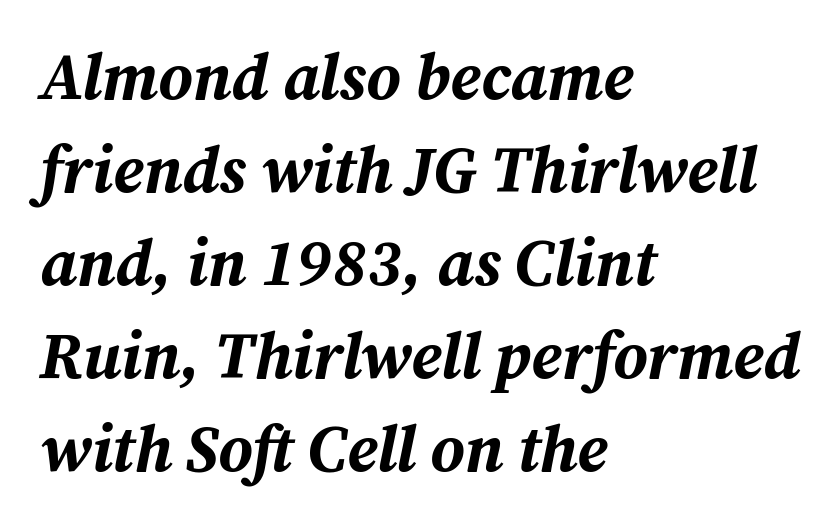
{"italic": "yes", "lean": "right", "slant_degrees": 12, "bold": "yes", "weight": "bold", "width": "normal", "stroke_contrast": "medium", "x_height": "medium", "monospaced": "no", "underline": "no", "align": "left", "line_spacing": "normal", "line_spacing_ratio": 1.43, "letter_spacing": "normal", "letter_spacing_em": 0.0, "glyph_px": 65}
